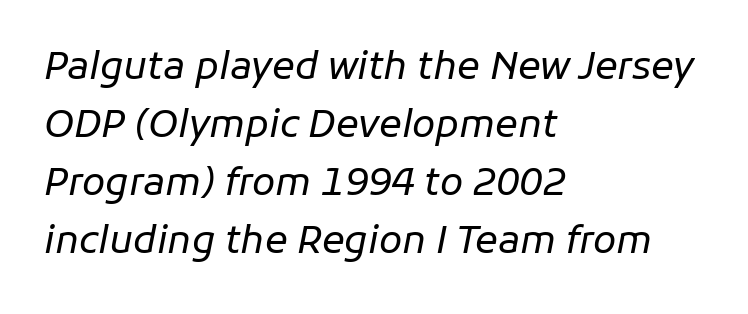
{"italic": "yes", "lean": "right", "slant_degrees": 11, "bold": "no", "weight": "regular", "width": "normal", "stroke_contrast": "low", "x_height": "medium", "monospaced": "no", "underline": "no", "align": "left", "line_spacing": "normal", "line_spacing_ratio": 1.53, "letter_spacing": "normal", "letter_spacing_em": 0.0, "glyph_px": 38}
